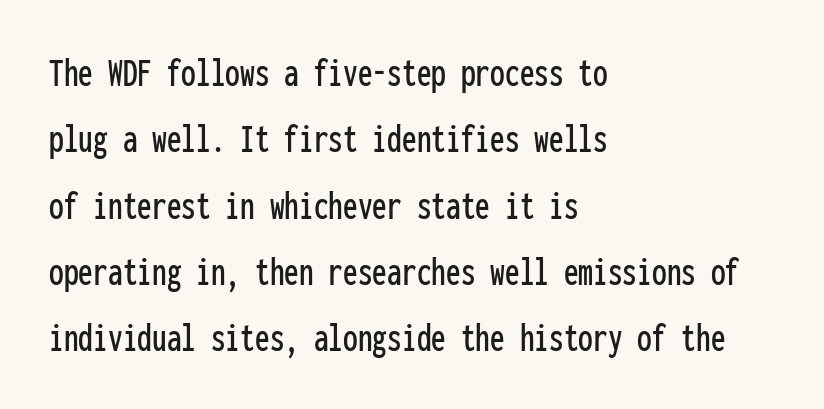
Font category for this specimen: sans-serif. Casual observation: everything's shoved over to the left. Leading: standard. A typesetter would call this monospace, since all characters share one set width.
